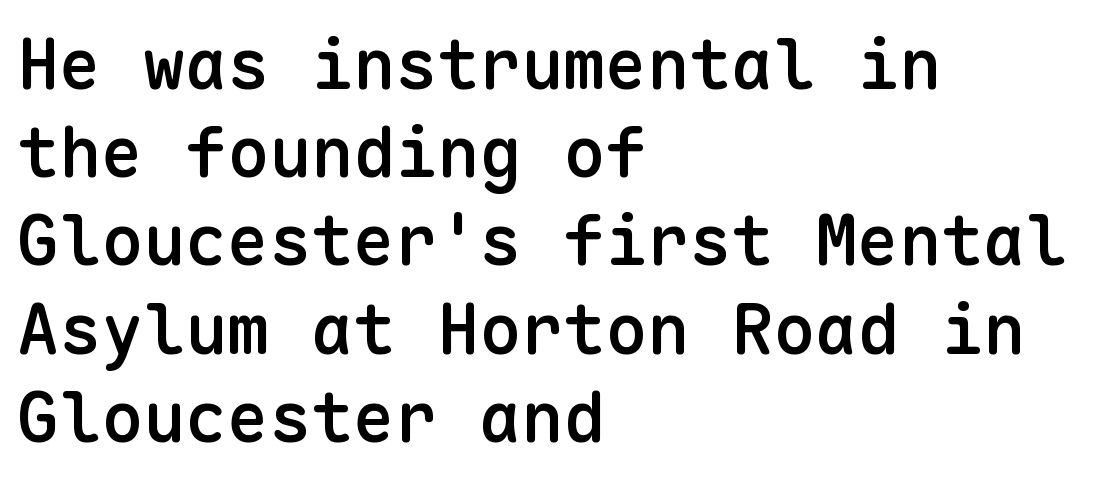
{"serif": "no", "italic": "no", "bold": "semi", "weight": "semibold", "width": "normal", "stroke_contrast": "low", "x_height": "medium", "monospaced": "yes", "underline": "no", "align": "left", "line_spacing": "normal", "line_spacing_ratio": 1.26, "letter_spacing": "normal", "letter_spacing_em": 0.0, "glyph_px": 70}
